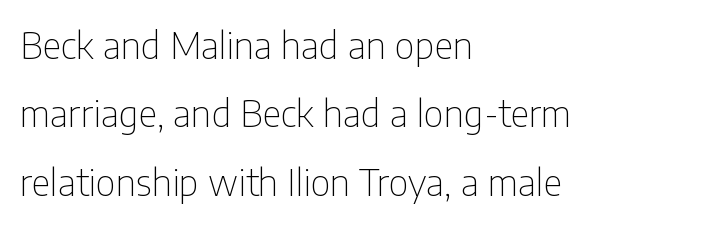
Line beginnings align vertically; line endings do not. Standard letterfit; no display-style spreading of the glyphs. Type without underlining. No letter is thick-stroked: the sample isn't bold. I'd call this a sans setting — the letters go barefoot. The font's upright variant was chosen for this text.
